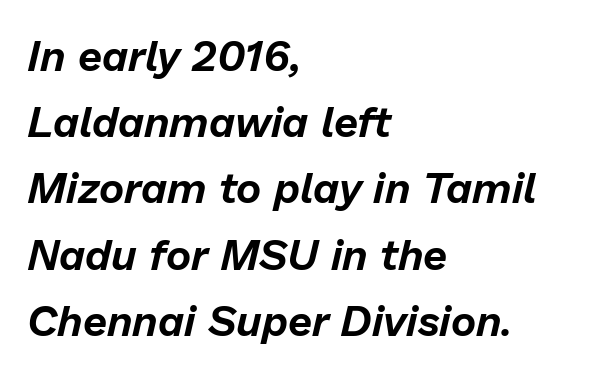
The image shows 43 px text type, italic (leaning right); set left-aligned, normal line spacing (1.54x), normal letter spacing, not underlined; low stroke contrast and a medium x-height.
